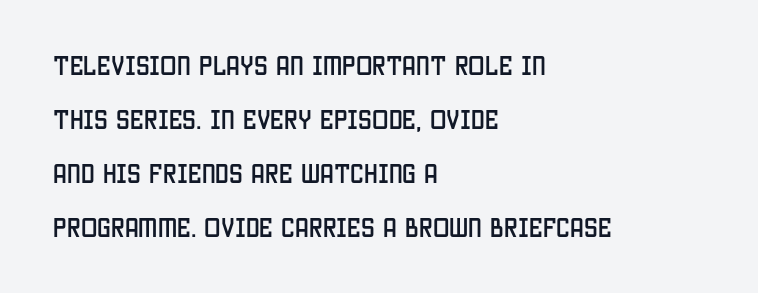
{"italic": "no", "underline": "no", "align": "left", "line_spacing": "loose", "line_spacing_ratio": 2.45, "letter_spacing": "normal", "letter_spacing_em": 0.0, "glyph_px": 22}
